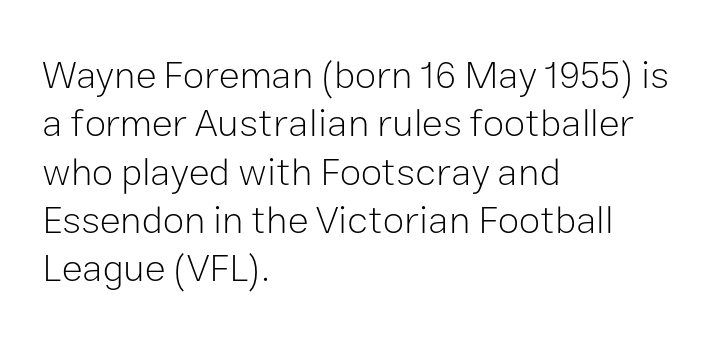
{"serif": "no", "italic": "no", "bold": "no", "weight": "light", "width": "normal", "stroke_contrast": "low", "x_height": "medium", "monospaced": "no", "underline": "no", "align": "left", "line_spacing_ratio": 1.24, "letter_spacing": "normal", "letter_spacing_em": 0.0, "glyph_px": 39}
